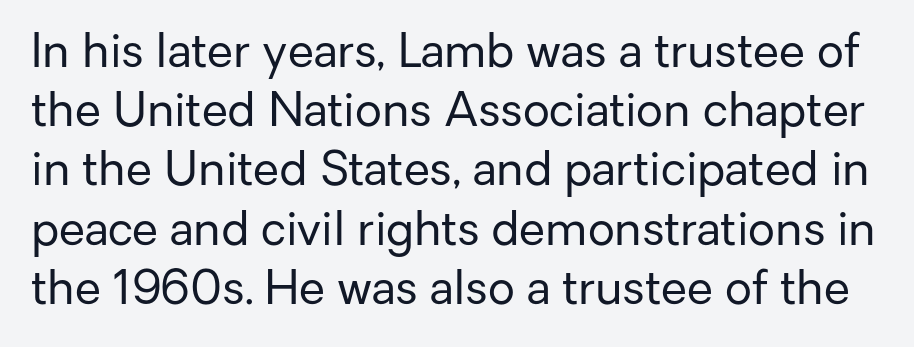
Descenders hang freely into open space. Is the letter spacing exaggerated? No — it looks like the ordinary default. Here the designer chose a conventional face with non-uniform glyph widths. Rows of type keep a routine distance in the vertical direction.
